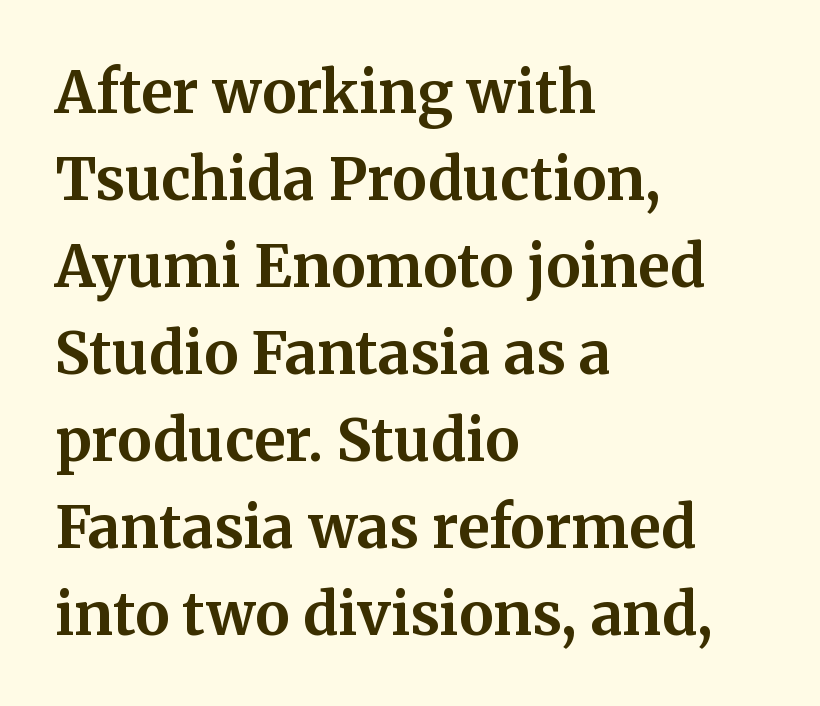
The lettering stays uniformly vertical, giving the passage a roman look. Varying glyph widths throughout — classic text-font behaviour. Alignment: flush left. The rendering keeps characters at their native spacing. In terms of leading, this rendering sits right in the middle. You can tell from the footed stems that serif type was used.
